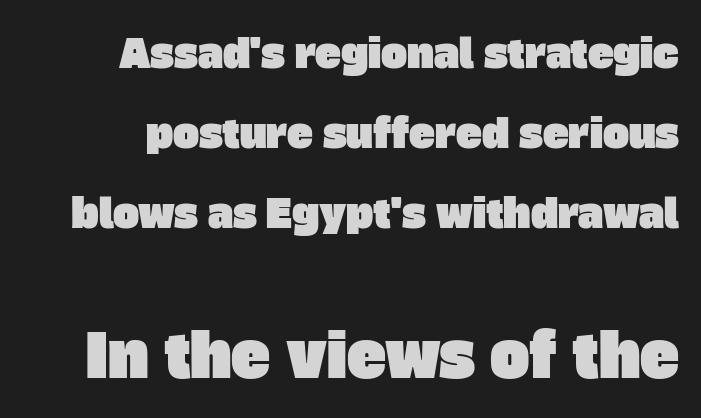
{"serif": "no", "width": "normal", "stroke_contrast": "low", "x_height": "large", "monospaced": "no", "underline": "no", "line_spacing": "loose", "line_spacing_ratio": 2.05, "letter_spacing": "normal", "letter_spacing_em": 0.0, "larger_block": "second", "size_ratio": 1.51, "glyph_px": 59}
